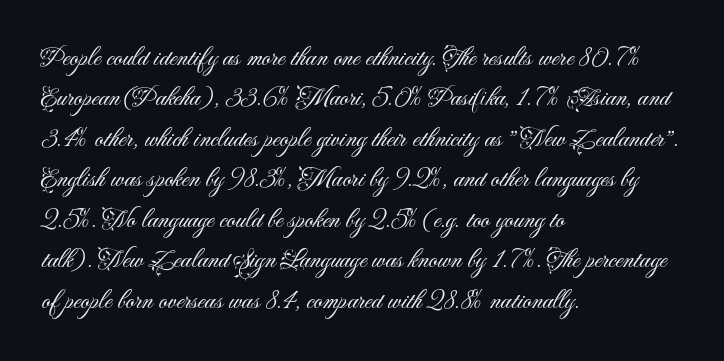
The passage shown stacks its lines at a standard gap. Students, note that the glyphs here touch the page at normal intervals. This reads as an unemphasized weight, regular at the heaviest. Typeset ragged right — the left edge is the straight one.
